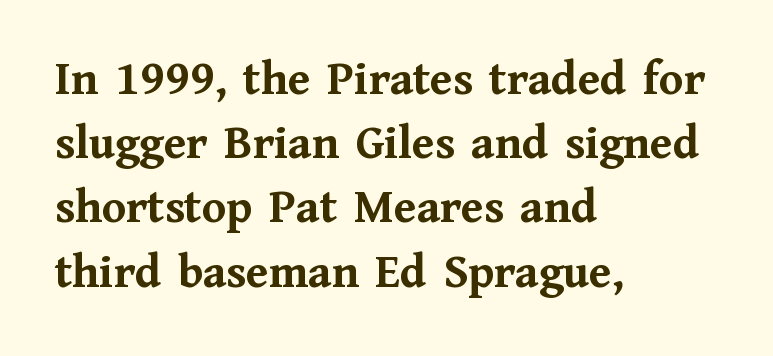
{"serif": "yes", "italic": "no", "bold": "yes", "weight": "semibold", "width": "normal", "stroke_contrast": "medium", "x_height": "medium", "monospaced": "no", "underline": "no", "align": "left", "line_spacing": "normal", "line_spacing_ratio": 1.31, "letter_spacing": "normal", "letter_spacing_em": 0.0, "glyph_px": 49}
